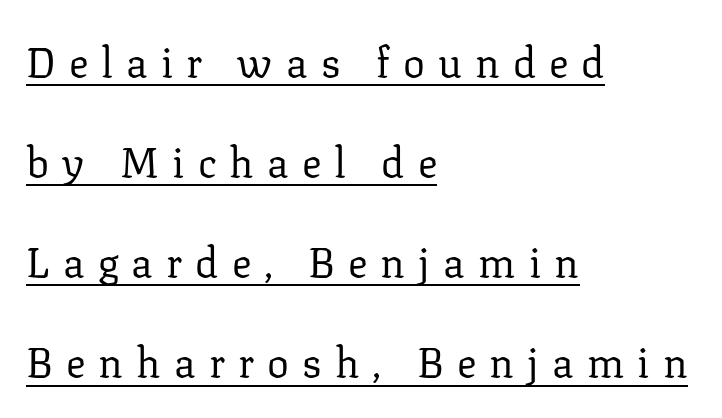
{"serif": "yes", "italic": "no", "bold": "no", "weight": "regular", "width": "normal", "stroke_contrast": "low", "x_height": "medium", "monospaced": "no", "underline": "yes", "align": "left", "line_spacing": "loose", "line_spacing_ratio": 2.44, "letter_spacing": "wide", "letter_spacing_em": 0.32, "glyph_px": 41}
